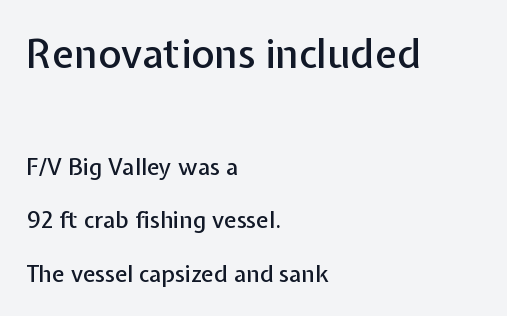
{"serif": "no", "italic": "no", "width": "normal", "stroke_contrast": "low", "x_height": "medium", "monospaced": "no", "underline": "no", "align": "left", "line_spacing": "loose", "line_spacing_ratio": 2.32, "letter_spacing": "normal", "letter_spacing_em": 0.0, "larger_block": "first", "size_ratio": 1.74, "glyph_px": 40}
